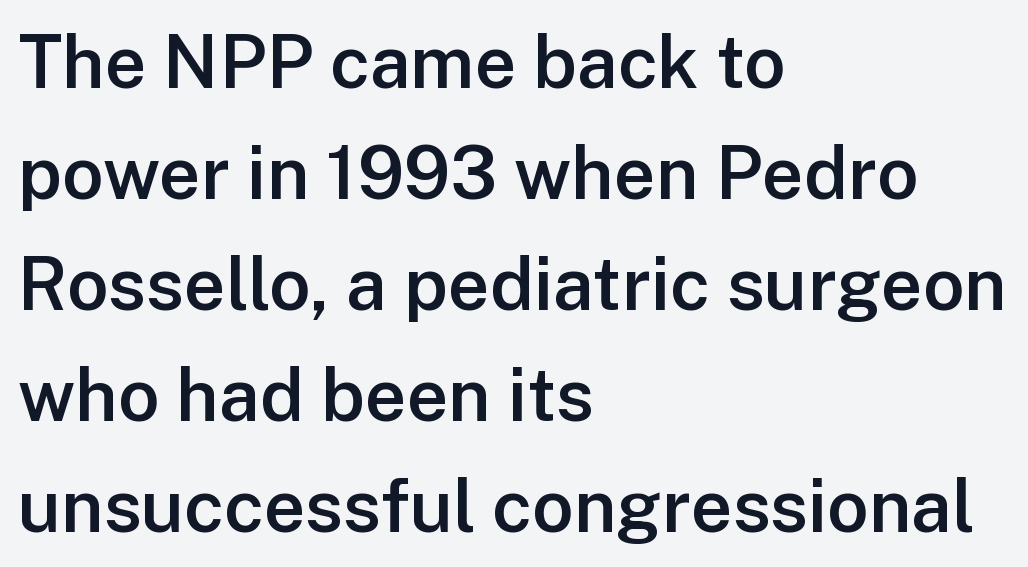
The image shows 73 px semibold sans-serif type, upright; set left-aligned, normal line spacing (1.52x), normal letter spacing, not underlined; low stroke contrast and a medium x-height.
